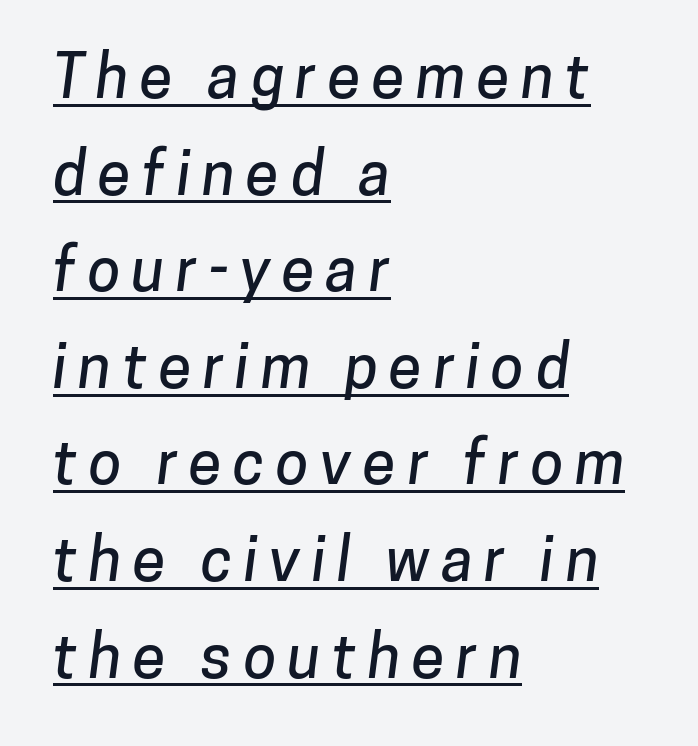
Q: Is the typeface a serif or a sans-serif typeface? A: Sans-serif.
Q: Is the text underlined? A: Yes.
Q: How is the paragraph aligned? A: Left-aligned.
Q: Is the spacing between lines tight, normal or loose? A: Normal.
Q: Width (condensed, normal, or wide)? A: Normal.
Q: Stroke contrast? A: Low.
Q: x-height? A: Medium.
Q: Monospaced? A: No.
